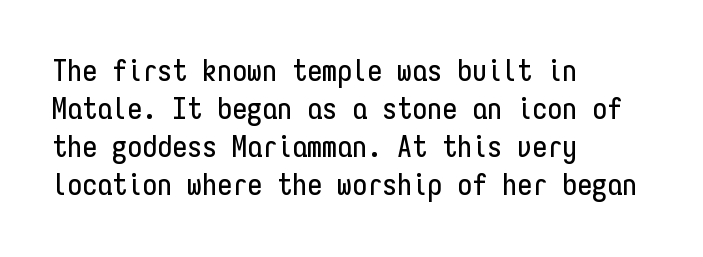
{"serif": "no", "italic": "no", "width": "condensed", "stroke_contrast": "low", "x_height": "medium", "monospaced": "yes", "underline": "no", "align": "left", "line_spacing": "normal", "line_spacing_ratio": 1.27, "letter_spacing": "normal", "letter_spacing_em": 0.0, "glyph_px": 30}
